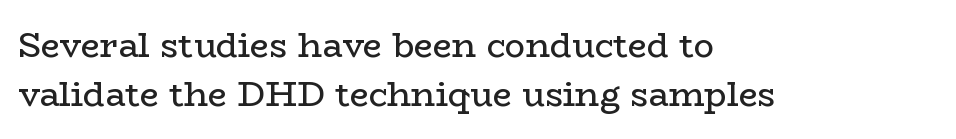
Q: Is the text bold? A: No.
Q: Is the text italic (slanted)? A: No, it is upright.
Q: Is the typeface a serif or a sans-serif typeface? A: Serif.
Q: Is the text underlined? A: No.
Q: How is the paragraph aligned? A: Left-aligned.
Q: Is the spacing between letters normal or unusually wide? A: Normal.
Q: Is the spacing between lines tight, normal or loose? A: Normal.
Q: Width (condensed, normal, or wide)? A: Wide.
Q: Stroke contrast? A: Low.
Q: x-height? A: Medium.
Q: Monospaced? A: No.
